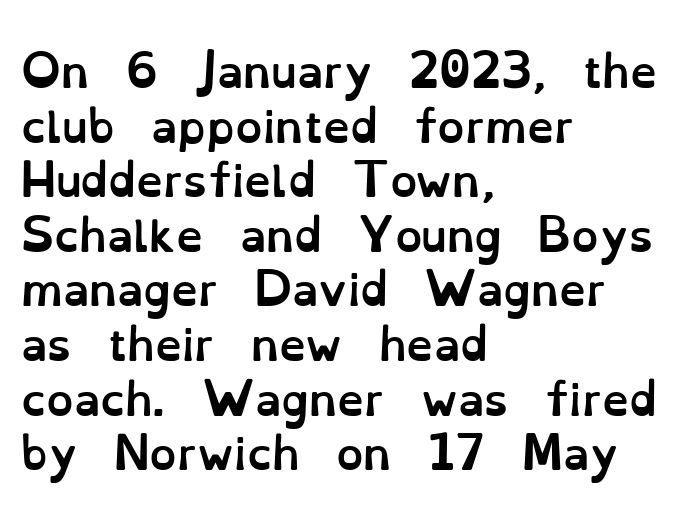
Does the weight exceed regular? Yes, all the way to bold. The line-height multiplier appears to be the usual default. Every row of glyphs begins at an identical x-position on the left. You could not count columns in this text — the font is proportionally spaced. Every character sits straight up, as roman type does.
